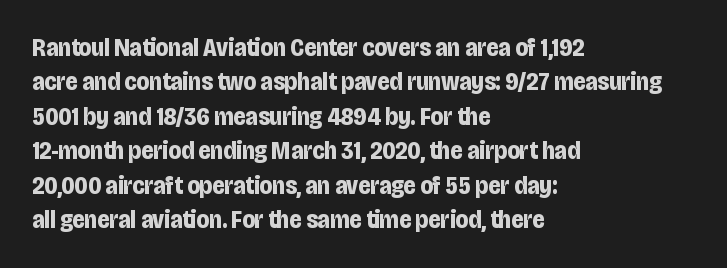
Q: Is the text bold? A: Yes.
Q: Is the text italic (slanted)? A: No, it is upright.
Q: Is the text underlined? A: No.
Q: How is the paragraph aligned? A: Left-aligned.
Q: Is the spacing between letters normal or unusually wide? A: Normal.
Q: Is the spacing between lines tight, normal or loose? A: Normal.
